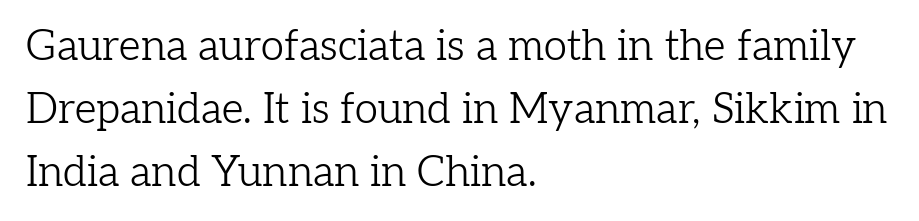
{"serif": "yes", "italic": "no", "bold": "no", "weight": "light", "width": "normal", "stroke_contrast": "low", "x_height": "medium", "monospaced": "no", "underline": "no", "align": "left", "line_spacing": "normal", "line_spacing_ratio": 1.5, "letter_spacing": "normal", "letter_spacing_em": 0.0, "glyph_px": 42}
